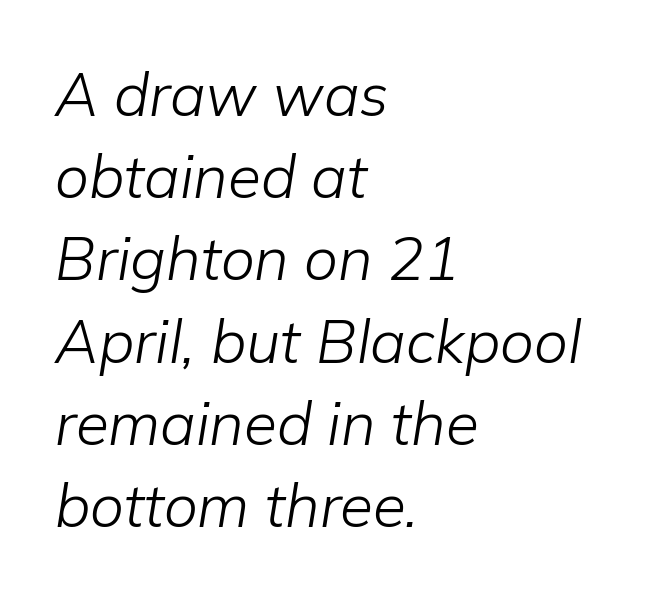
Q: Is the text bold? A: No.
Q: Is the text italic (slanted)? A: Yes, it leans right by about 9 degrees.
Q: Is the text underlined? A: No.
Q: How is the paragraph aligned? A: Left-aligned.
Q: Is the spacing between letters normal or unusually wide? A: Normal.
Q: Is the spacing between lines tight, normal or loose? A: Normal.
Q: Width (condensed, normal, or wide)? A: Normal.
Q: Stroke contrast? A: Low.
Q: x-height? A: Medium.
Q: Monospaced? A: No.
